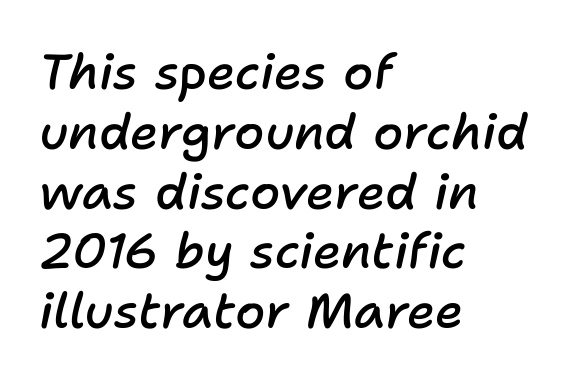
{"italic": "yes", "lean": "right", "slant_degrees": 11, "bold": "semi", "weight": "semibold", "width": "normal", "stroke_contrast": "low", "x_height": "medium", "monospaced": "no", "underline": "no", "align": "left", "line_spacing_ratio": 1.22, "letter_spacing": "normal", "letter_spacing_em": 0.0, "glyph_px": 49}
